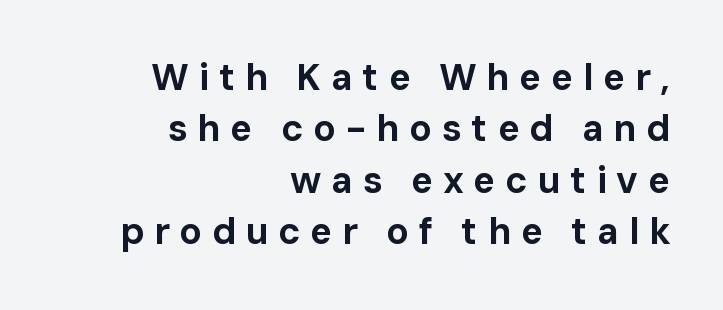
The image shows 37 px bold sans-serif type, upright; set right-aligned, normal line spacing (1.39x), unusually wide letter spacing (+0.26 em), not underlined; low stroke contrast and a medium x-height.
